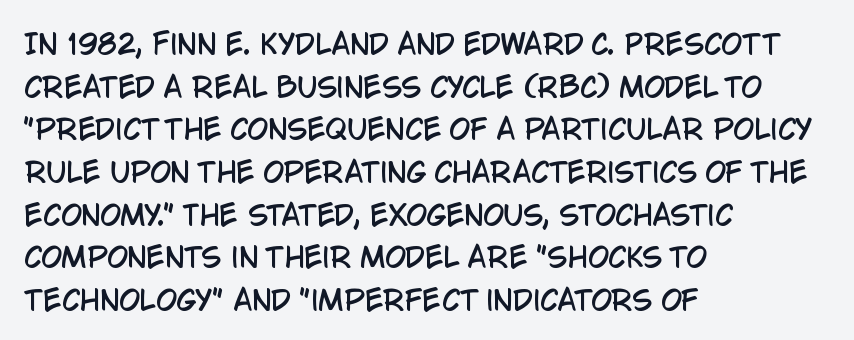
The image shows 27 px text type, upright; set left-aligned, normal line spacing (1.58x), normal letter spacing, not underlined.
